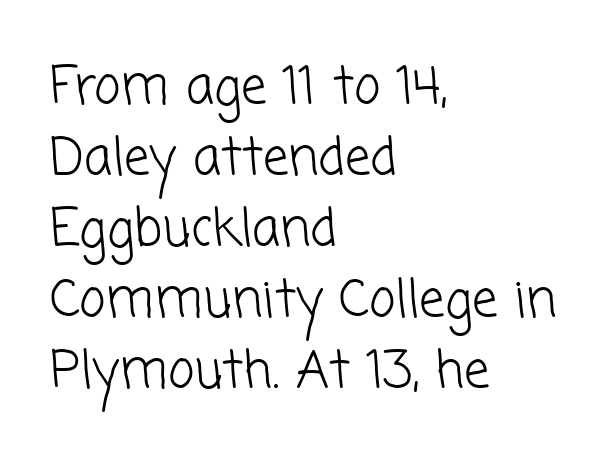
The image shows 51 px light sans-serif type; set left-aligned, normal line spacing (1.39x), normal letter spacing, not underlined; low stroke contrast and a medium x-height.
